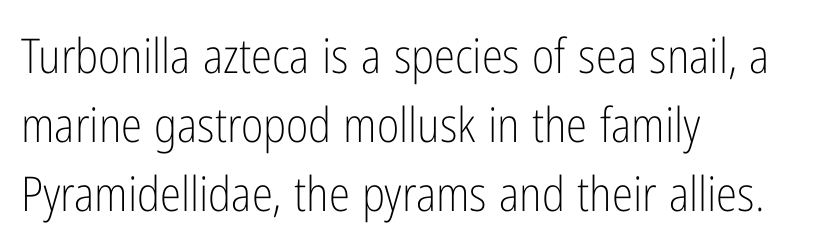
The image shows 48 px light, condensed sans-serif type, upright; set left-aligned, normal line spacing (1.44x), normal letter spacing, not underlined; low stroke contrast and a medium x-height.
